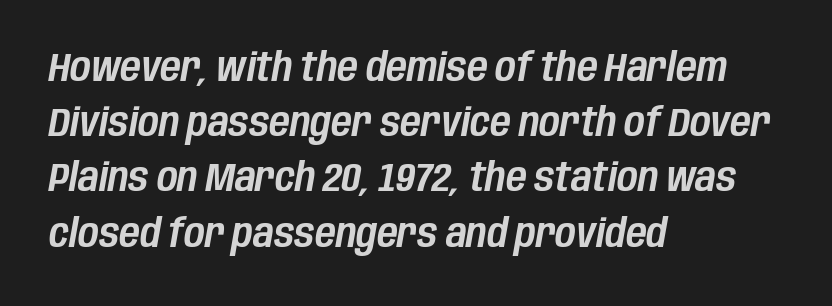
Looks like regular typesetting: each glyph gets only the width it needs. This sample uses plain, unmodified letter spacing. In terms of posture, this sample is oblique. Type without underlining. Regarding leading, the lines here are spaced in the standard way. This rendering uses left alignment, leaving the right contour irregular.
